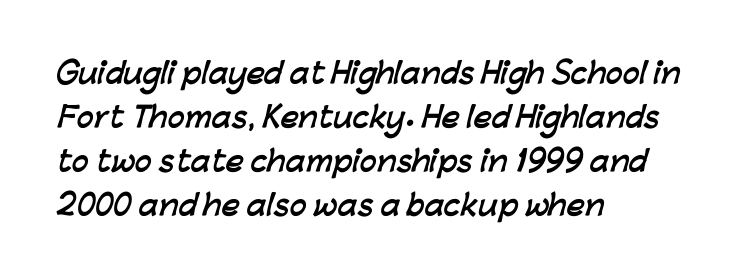
Q: Is the text bold? A: Yes.
Q: Is the typeface a serif or a sans-serif typeface? A: Sans-serif.
Q: Is the text underlined? A: No.
Q: How is the paragraph aligned? A: Left-aligned.
Q: Is the spacing between letters normal or unusually wide? A: Normal.
Q: Is the spacing between lines tight, normal or loose? A: Normal.
Q: Width (condensed, normal, or wide)? A: Normal.
Q: Stroke contrast? A: Low.
Q: x-height? A: Medium.
Q: Monospaced? A: No.
